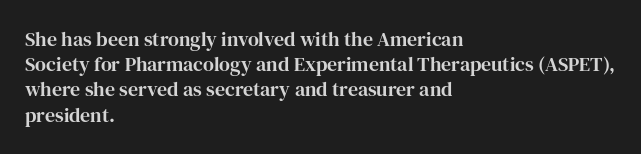
The image shows 20 px text type, upright; set left-aligned, normal line spacing (1.26x), normal letter spacing, not underlined.
